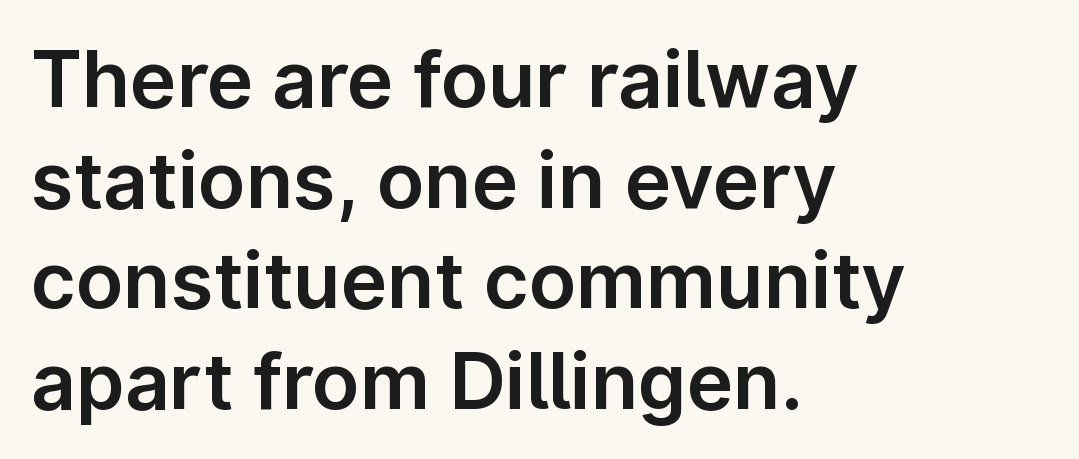
Q: Is the text italic (slanted)? A: No, it is upright.
Q: Is the typeface a serif or a sans-serif typeface? A: Sans-serif.
Q: Is the text underlined? A: No.
Q: How is the paragraph aligned? A: Left-aligned.
Q: Is the spacing between letters normal or unusually wide? A: Normal.
Q: Is the spacing between lines tight, normal or loose? A: Normal.
Q: Width (condensed, normal, or wide)? A: Normal.
Q: Stroke contrast? A: Low.
Q: x-height? A: Medium.
Q: Monospaced? A: No.
